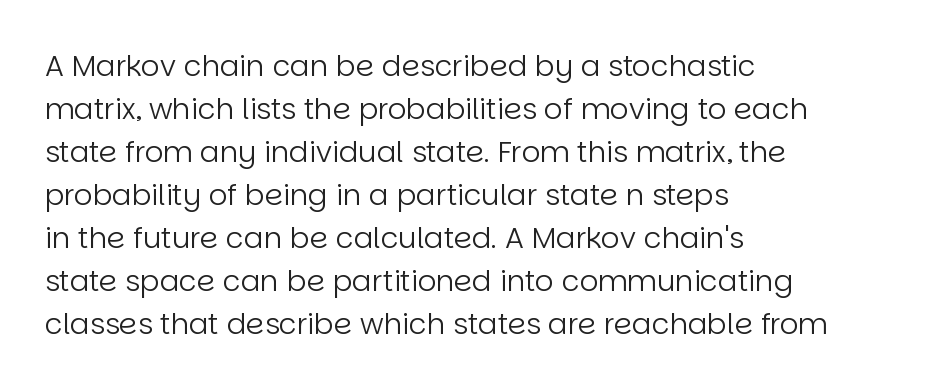
Q: Is the text bold? A: No.
Q: Is the text italic (slanted)? A: No, it is upright.
Q: Is the typeface a serif or a sans-serif typeface? A: Sans-serif.
Q: Is the text underlined? A: No.
Q: How is the paragraph aligned? A: Left-aligned.
Q: Is the spacing between letters normal or unusually wide? A: Normal.
Q: Is the spacing between lines tight, normal or loose? A: Normal.
Q: Width (condensed, normal, or wide)? A: Normal.
Q: Stroke contrast? A: Low.
Q: x-height? A: Large.
Q: Monospaced? A: No.
